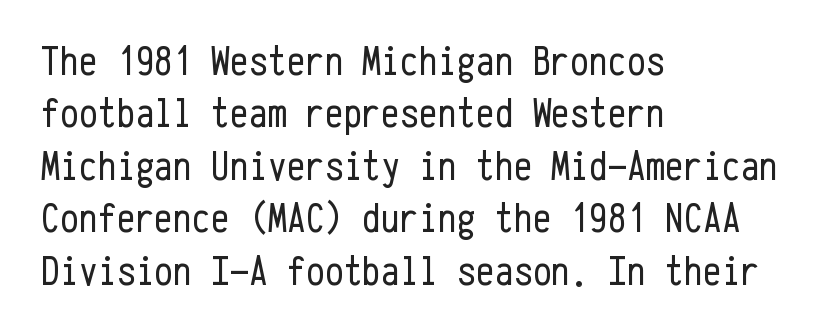
Q: Is the text bold? A: No.
Q: Is the text italic (slanted)? A: No, it is upright.
Q: Is the typeface a serif or a sans-serif typeface? A: Sans-serif.
Q: Is the text underlined? A: No.
Q: How is the paragraph aligned? A: Left-aligned.
Q: Is the spacing between letters normal or unusually wide? A: Normal.
Q: Is the spacing between lines tight, normal or loose? A: Normal.
Q: Width (condensed, normal, or wide)? A: Condensed.
Q: Stroke contrast? A: Low.
Q: x-height? A: Medium.
Q: Monospaced? A: Yes.
